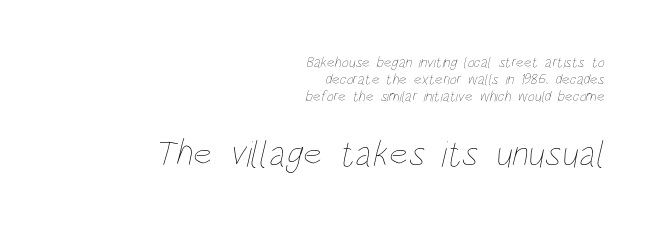
{"bold": "no", "weight": "thin", "width": "condensed", "stroke_contrast": "low", "x_height": "large", "monospaced": "no", "underline": "no", "align": "right", "line_spacing": "tight", "line_spacing_ratio": 1.13, "letter_spacing": "normal", "letter_spacing_em": 0.0, "larger_block": "second", "size_ratio": 2.47, "glyph_px": 37}
